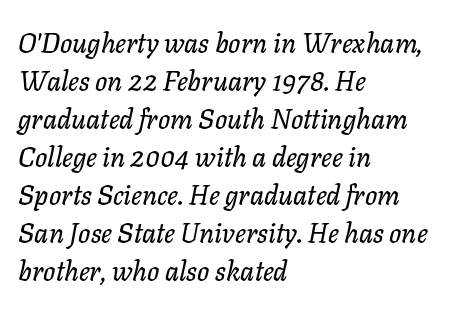
{"italic": "yes", "lean": "right", "slant_degrees": 11, "underline": "no", "align": "left", "line_spacing": "normal", "line_spacing_ratio": 1.41, "letter_spacing": "normal", "letter_spacing_em": 0.0, "glyph_px": 27}
